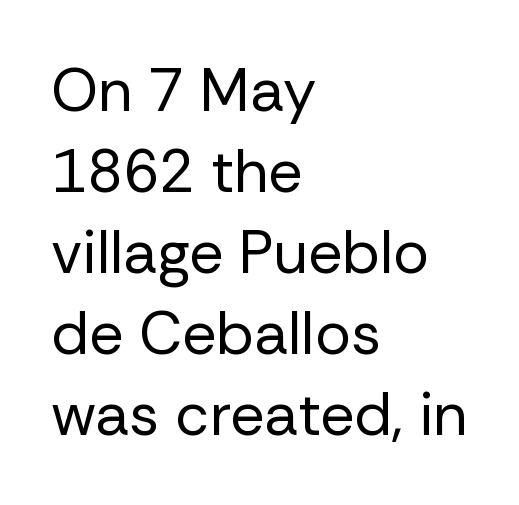
{"serif": "no", "italic": "no", "bold": "no", "weight": "regular", "width": "normal", "stroke_contrast": "low", "x_height": "medium", "monospaced": "no", "underline": "no", "align": "left", "line_spacing": "normal", "line_spacing_ratio": 1.35, "letter_spacing": "normal", "letter_spacing_em": 0.0, "glyph_px": 60}
